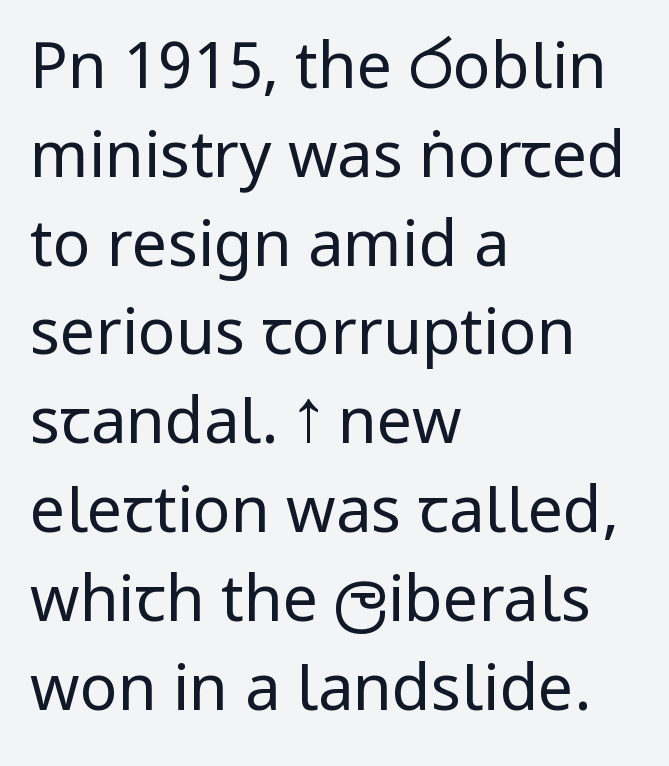
Q: Is the text bold? A: No.
Q: Is the text italic (slanted)? A: No, it is upright.
Q: Is the typeface a serif or a sans-serif typeface? A: Sans-serif.
Q: Is the text underlined? A: No.
Q: How is the paragraph aligned? A: Left-aligned.
Q: Is the spacing between letters normal or unusually wide? A: Normal.
Q: Is the spacing between lines tight, normal or loose? A: Normal.
Q: Width (condensed, normal, or wide)? A: Condensed.
Q: Stroke contrast? A: Low.
Q: x-height? A: Large.
Q: Monospaced? A: No.
